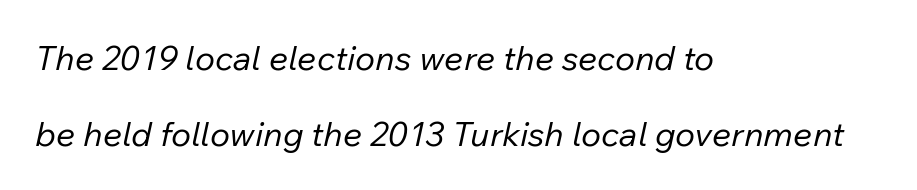
Q: Is the text bold? A: No.
Q: Is the text italic (slanted)? A: Yes, it leans right by about 12 degrees.
Q: Is the text underlined? A: No.
Q: How is the paragraph aligned? A: Left-aligned.
Q: Is the spacing between letters normal or unusually wide? A: Normal.
Q: Is the spacing between lines tight, normal or loose? A: Loose.
Q: Width (condensed, normal, or wide)? A: Normal.
Q: Stroke contrast? A: Low.
Q: x-height? A: Medium.
Q: Monospaced? A: No.
